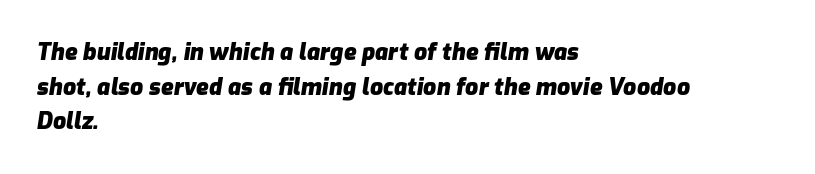
{"italic": "yes", "lean": "right", "slant_degrees": 9, "bold": "yes", "underline": "no", "align": "left", "line_spacing": "normal", "line_spacing_ratio": 1.51, "letter_spacing": "normal", "letter_spacing_em": 0.0, "glyph_px": 23}
